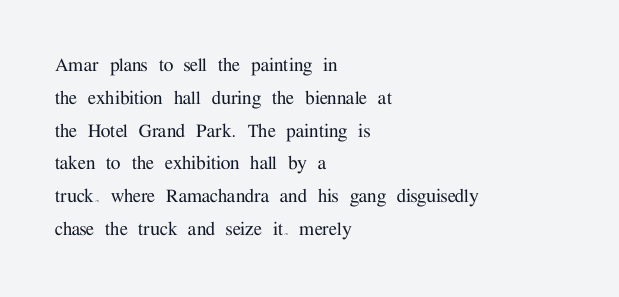
The image shows 22 px text type, upright; set left-aligned, normal line spacing (1.49x), normal letter spacing, not underlined.
